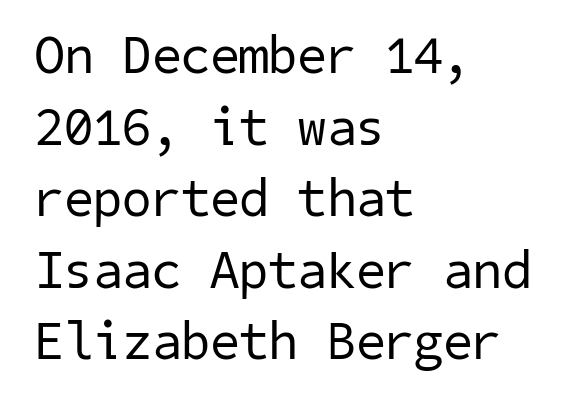
{"serif": "no", "bold": "no", "weight": "regular", "width": "normal", "stroke_contrast": "low", "x_height": "medium", "underline": "no", "align": "left", "line_spacing": "normal", "line_spacing_ratio": 1.35, "letter_spacing": "normal", "letter_spacing_em": 0.0, "glyph_px": 53}
